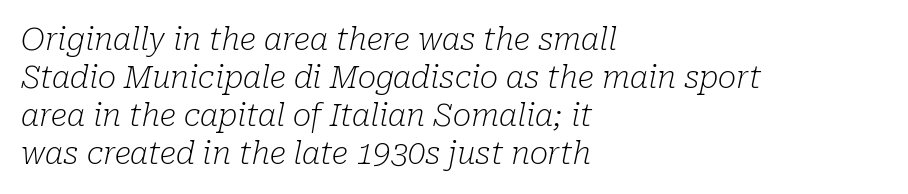
Q: Is the text bold? A: No.
Q: Is the text italic (slanted)? A: Yes, it leans right by about 10 degrees.
Q: Is the typeface a serif or a sans-serif typeface? A: Serif.
Q: Is the text underlined? A: No.
Q: How is the paragraph aligned? A: Left-aligned.
Q: Is the spacing between letters normal or unusually wide? A: Normal.
Q: Width (condensed, normal, or wide)? A: Normal.
Q: Stroke contrast? A: Low.
Q: x-height? A: Medium.
Q: Monospaced? A: No.
